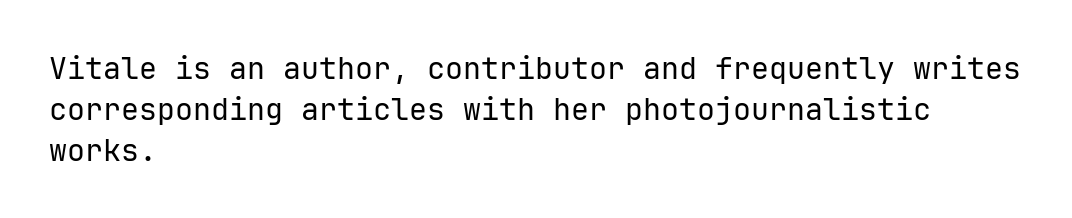
{"serif": "no", "italic": "no", "bold": "no", "weight": "regular", "width": "normal", "stroke_contrast": "low", "x_height": "medium", "monospaced": "yes", "underline": "no", "align": "left", "line_spacing": "normal", "line_spacing_ratio": 1.37, "letter_spacing": "normal", "letter_spacing_em": 0.0, "glyph_px": 30}
